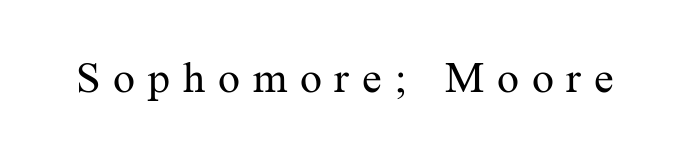
Q: Is the text bold? A: No.
Q: Is the text italic (slanted)? A: No, it is upright.
Q: Is the typeface a serif or a sans-serif typeface? A: Serif.
Q: Is the text underlined? A: No.
Q: Is the spacing between letters normal or unusually wide? A: Unusually wide.
Q: Width (condensed, normal, or wide)? A: Normal.
Q: Stroke contrast? A: Medium.
Q: x-height? A: Medium.
Q: Monospaced? A: No.
